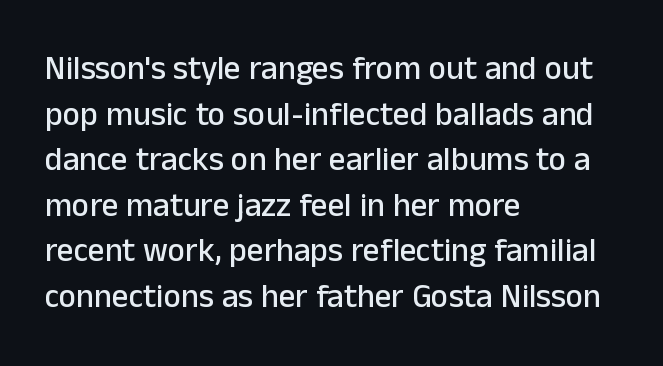
The designer went with a sans here, leaving each stem footless. The setting favours the left margin, as ordinary paragraphs usually do. Regular leading. You could not count columns in this text — the font is proportionally spaced.
